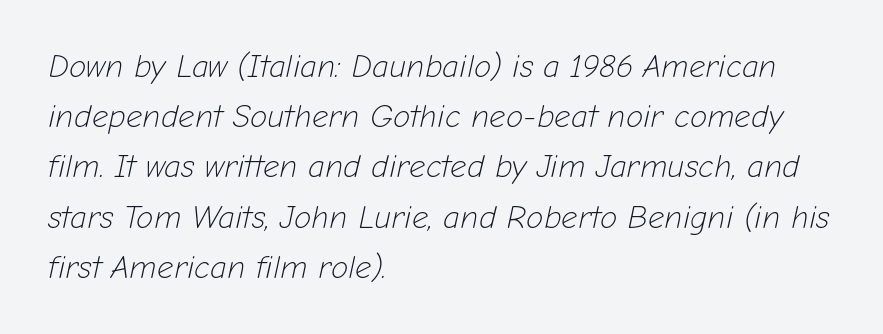
Q: Is the text bold? A: No.
Q: Is the text italic (slanted)? A: Yes, it leans right by about 12 degrees.
Q: Is the text underlined? A: No.
Q: How is the paragraph aligned? A: Left-aligned.
Q: Is the spacing between letters normal or unusually wide? A: Normal.
Q: Is the spacing between lines tight, normal or loose? A: Normal.
Q: Width (condensed, normal, or wide)? A: Normal.
Q: Stroke contrast? A: Low.
Q: x-height? A: Medium.
Q: Monospaced? A: No.
